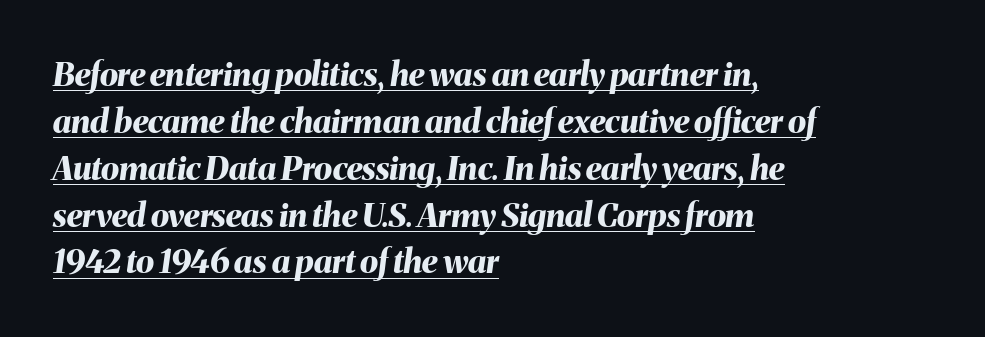
The image shows 33 px bold type, italic (leaning right); set left-aligned, normal line spacing (1.42x), normal letter spacing, underlined; medium stroke contrast and a medium x-height.
